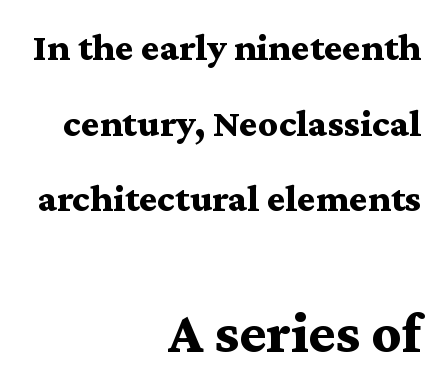
The image shows 58 px bold, wide serif type, upright; set right-aligned, loose line spacing (1.94x), normal letter spacing, not underlined; the second (bottom) block is 1.49x larger; medium stroke contrast and a medium x-height.
